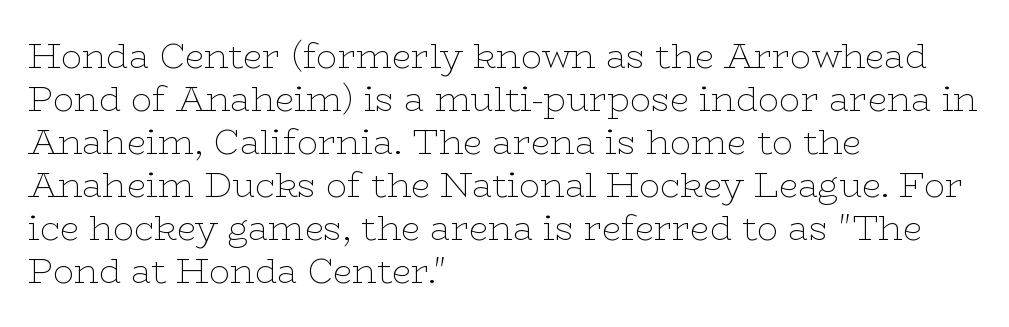
{"serif": "yes", "italic": "no", "bold": "no", "weight": "thin", "width": "wide", "stroke_contrast": "low", "x_height": "medium", "monospaced": "no", "underline": "no", "align": "left", "line_spacing_ratio": 1.23, "letter_spacing": "normal", "letter_spacing_em": 0.0, "glyph_px": 35}
